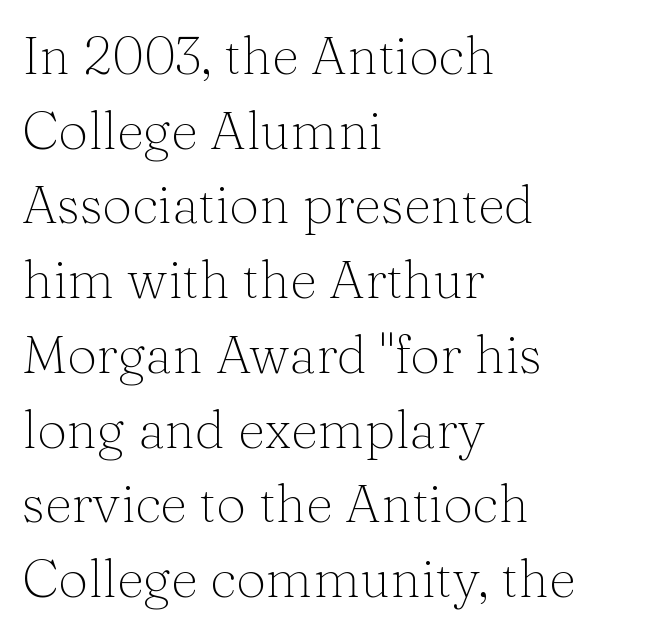
Q: Is the text bold? A: No.
Q: Is the text italic (slanted)? A: No, it is upright.
Q: Is the typeface a serif or a sans-serif typeface? A: Serif.
Q: Is the text underlined? A: No.
Q: How is the paragraph aligned? A: Left-aligned.
Q: Is the spacing between letters normal or unusually wide? A: Normal.
Q: Is the spacing between lines tight, normal or loose? A: Normal.
Q: Width (condensed, normal, or wide)? A: Normal.
Q: Stroke contrast? A: Medium.
Q: x-height? A: Medium.
Q: Monospaced? A: No.
